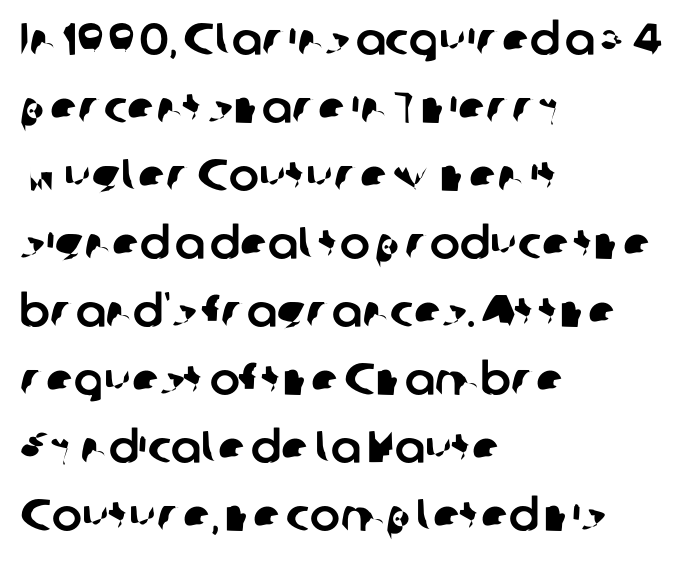
Q: Is the typeface a serif or a sans-serif typeface? A: Sans-serif.
Q: Is the text underlined? A: No.
Q: How is the paragraph aligned? A: Left-aligned.
Q: Is the spacing between letters normal or unusually wide? A: Normal.
Q: Is the spacing between lines tight, normal or loose? A: Normal.
Q: Width (condensed, normal, or wide)? A: Normal.
Q: Stroke contrast? A: Low.
Q: x-height? A: Medium.
Q: Monospaced? A: No.
